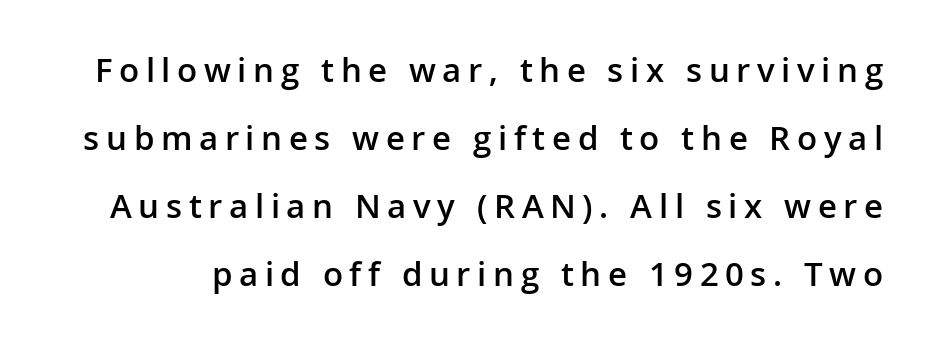
{"serif": "no", "italic": "no", "bold": "semi", "weight": "semibold", "width": "normal", "stroke_contrast": "low", "x_height": "medium", "monospaced": "no", "underline": "no", "line_spacing": "loose", "line_spacing_ratio": 2.06, "letter_spacing": "wide", "letter_spacing_em": 0.2, "glyph_px": 33}
